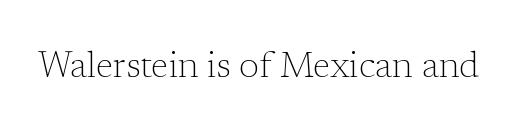
{"serif": "yes", "italic": "no", "bold": "no", "weight": "light", "width": "normal", "stroke_contrast": "low", "x_height": "medium", "monospaced": "no", "underline": "no", "letter_spacing": "normal", "letter_spacing_em": 0.0, "glyph_px": 36}
